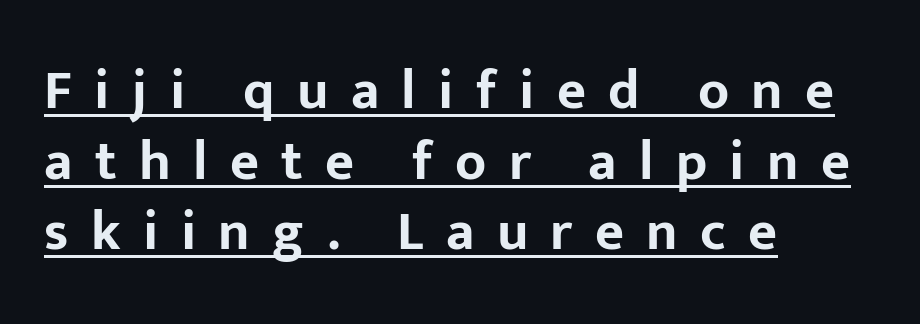
Q: Is the text bold? A: Yes.
Q: Is the text italic (slanted)? A: No, it is upright.
Q: Is the typeface a serif or a sans-serif typeface? A: Sans-serif.
Q: Is the text underlined? A: Yes.
Q: How is the paragraph aligned? A: Left-aligned.
Q: Is the spacing between letters normal or unusually wide? A: Unusually wide.
Q: Is the spacing between lines tight, normal or loose? A: Normal.
Q: Width (condensed, normal, or wide)? A: Normal.
Q: Stroke contrast? A: Low.
Q: x-height? A: Medium.
Q: Monospaced? A: No.
